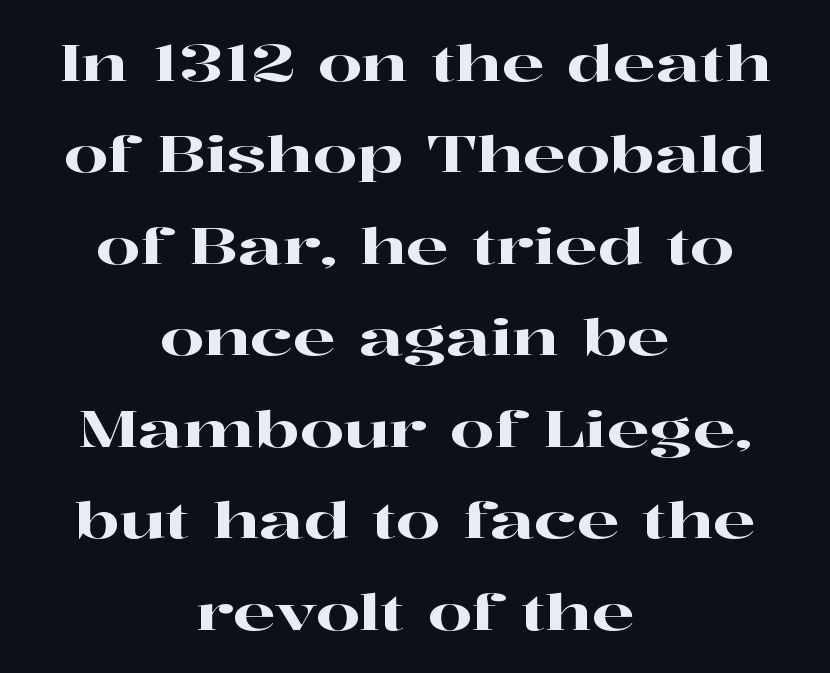
The image shows 50 px wide serif type, upright; set centered, line spacing 1.83x, normal letter spacing, not underlined; high stroke contrast and a medium x-height.
